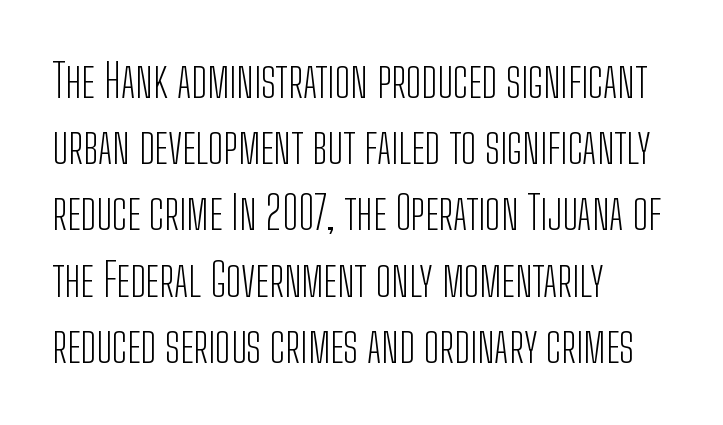
Q: Is the text bold? A: No.
Q: Is the text italic (slanted)? A: No, it is upright.
Q: Is the typeface a serif or a sans-serif typeface? A: Sans-serif.
Q: Is the text underlined? A: No.
Q: How is the paragraph aligned? A: Left-aligned.
Q: Is the spacing between letters normal or unusually wide? A: Normal.
Q: Is the spacing between lines tight, normal or loose? A: Normal.
Q: Width (condensed, normal, or wide)? A: Condensed.
Q: Stroke contrast? A: Low.
Q: x-height? A: Medium.
Q: Monospaced? A: No.
